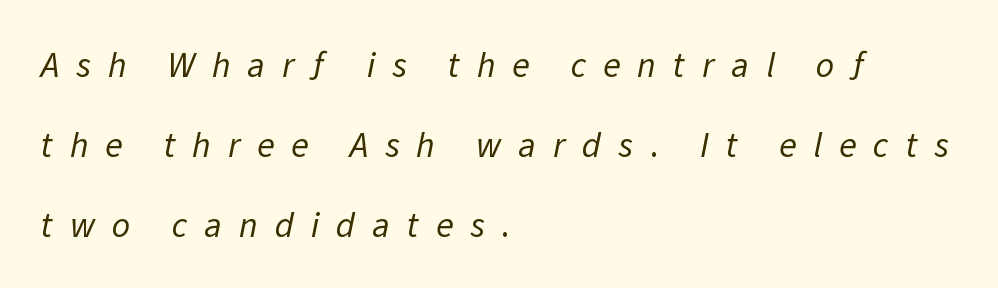
The image shows 36 px regular-weight sans-serif type; set left-aligned, loose line spacing (2.22x), unusually wide letter spacing (+0.47 em), not underlined; low stroke contrast and a medium x-height.
